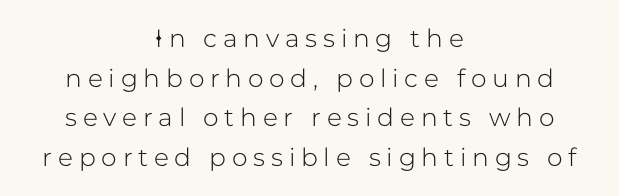
The image shows 25 px text type, upright; set centered, normal line spacing (1.59x), unusually wide letter spacing (+0.23 em), not underlined.
